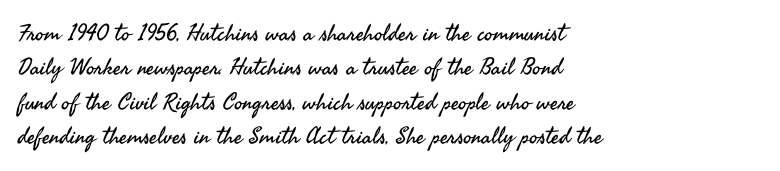
{"bold": "no", "underline": "no", "align": "left", "line_spacing": "normal", "line_spacing_ratio": 1.49, "letter_spacing": "normal", "letter_spacing_em": 0.0, "glyph_px": 23}
